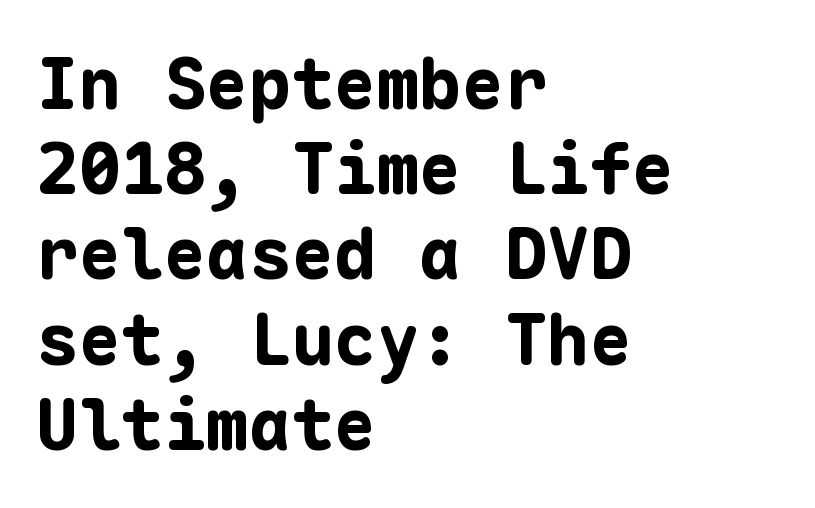
The image shows 71 px bold sans-serif type, upright, monospaced; set left-aligned, line spacing 1.2x, normal letter spacing, not underlined; low stroke contrast and a medium x-height.
